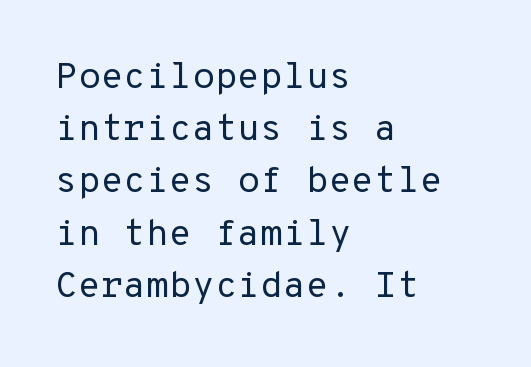
Q: Is the text bold? A: No.
Q: Is the text italic (slanted)? A: No, it is upright.
Q: Is the typeface a serif or a sans-serif typeface? A: Sans-serif.
Q: Is the text underlined? A: No.
Q: How is the paragraph aligned? A: Left-aligned.
Q: Is the spacing between letters normal or unusually wide? A: Normal.
Q: Is the spacing between lines tight, normal or loose? A: Normal.
Q: Width (condensed, normal, or wide)? A: Normal.
Q: Stroke contrast? A: Low.
Q: x-height? A: Medium.
